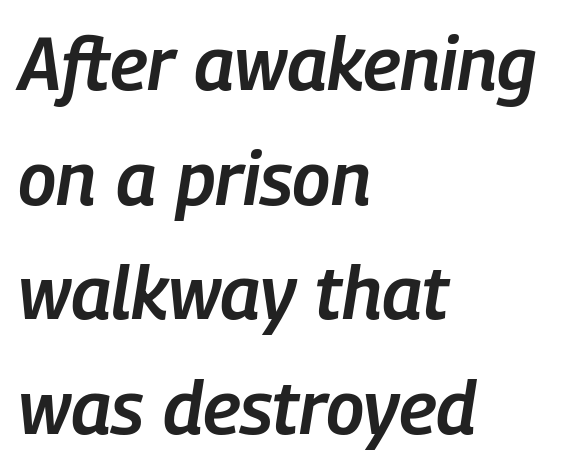
The image shows 74 px semibold, condensed type, italic (leaning right); set left-aligned, normal line spacing (1.55x), normal letter spacing, not underlined; low stroke contrast and a medium x-height.
